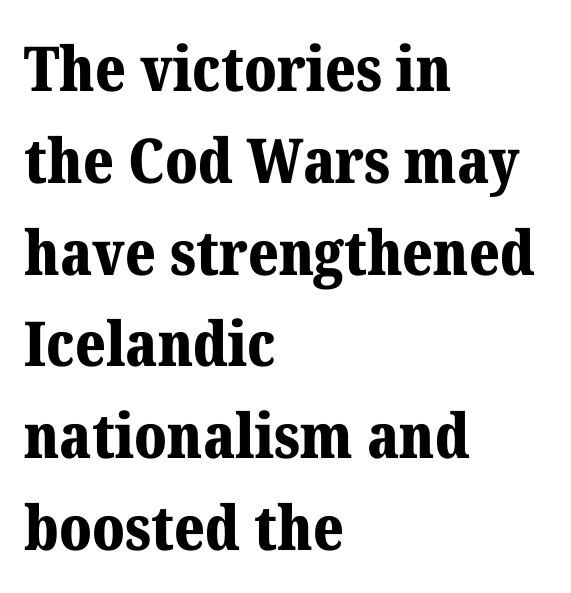
{"serif": "yes", "italic": "no", "bold": "yes", "weight": "bold", "width": "normal", "stroke_contrast": "medium", "x_height": "medium", "monospaced": "no", "underline": "no", "align": "left", "line_spacing": "normal", "line_spacing_ratio": 1.48, "letter_spacing": "normal", "letter_spacing_em": 0.0, "glyph_px": 62}
